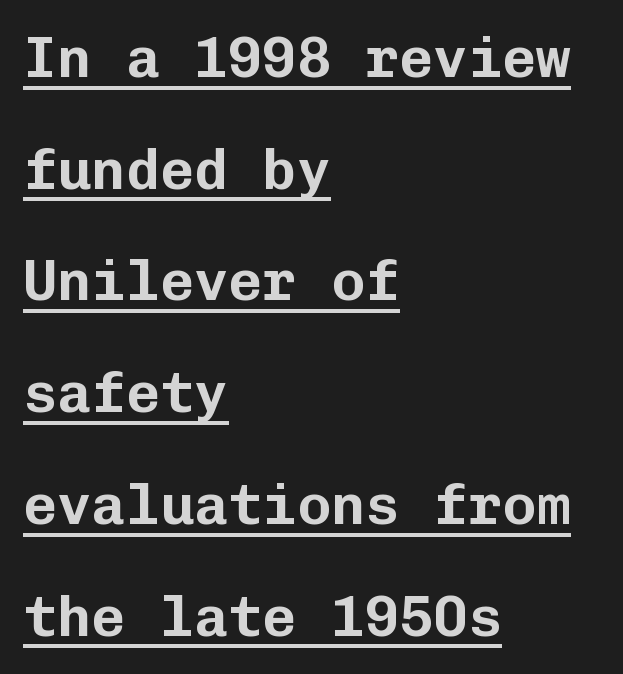
The image shows 57 px sans-serif type, upright, monospaced; set left-aligned, loose line spacing (1.96x), normal letter spacing, underlined; low stroke contrast and a medium x-height.
